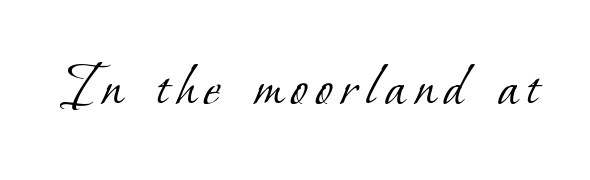
Q: Is the text bold? A: No.
Q: Is the typeface a serif or a sans-serif typeface? A: Serif.
Q: Is the text underlined? A: No.
Q: Width (condensed, normal, or wide)? A: Normal.
Q: Stroke contrast? A: Low.
Q: x-height? A: Small.
Q: Monospaced? A: No.
